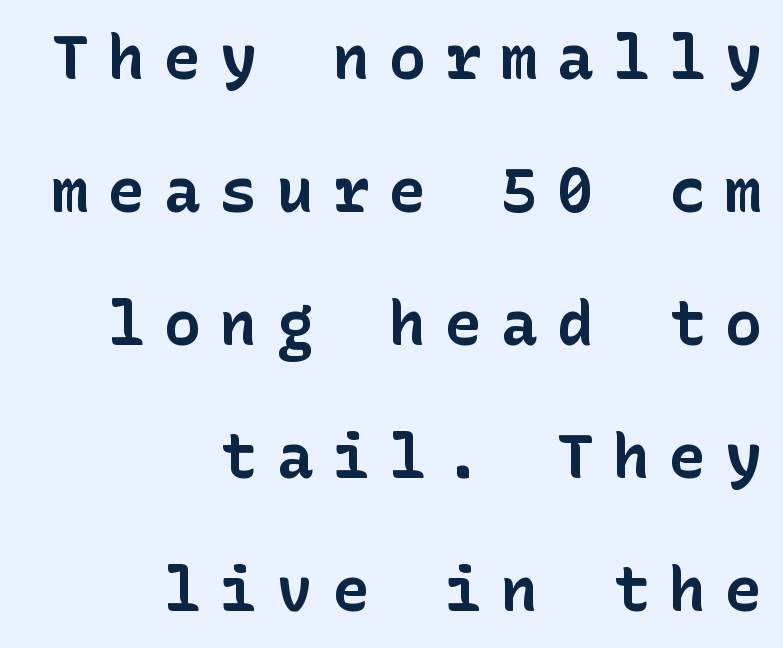
{"serif": "no", "italic": "no", "bold": "yes", "weight": "bold", "width": "normal", "stroke_contrast": "low", "x_height": "medium", "underline": "no", "align": "right", "line_spacing": "loose", "line_spacing_ratio": 2.18, "letter_spacing": "wide", "letter_spacing_em": 0.32, "glyph_px": 61}
